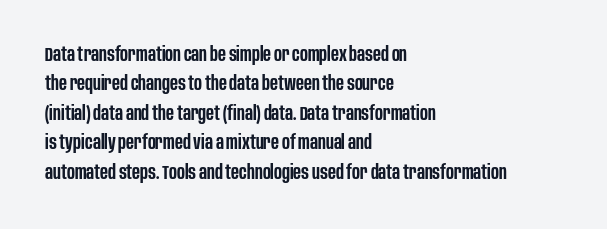
The image shows 20 px text type, upright; set left-aligned, normal line spacing (1.47x), normal letter spacing, not underlined.
